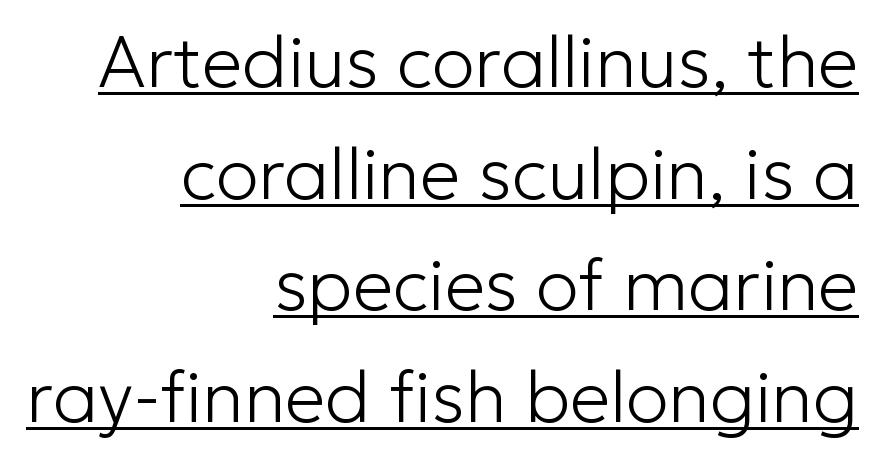
The image shows 72 px light sans-serif type, upright; set right-aligned, normal line spacing (1.55x), normal letter spacing, underlined; low stroke contrast and a medium x-height.
